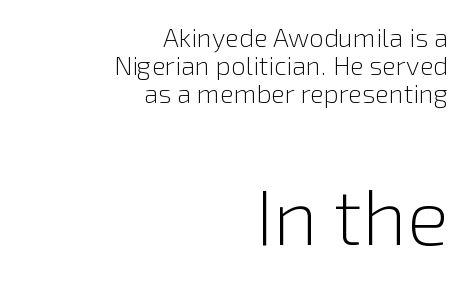
Q: Is the text bold? A: No.
Q: Is the text italic (slanted)? A: No, it is upright.
Q: Is the typeface a serif or a sans-serif typeface? A: Sans-serif.
Q: Is the text underlined? A: No.
Q: How is the paragraph aligned? A: Right-aligned.
Q: Is the spacing between letters normal or unusually wide? A: Normal.
Q: Is the spacing between lines tight, normal or loose? A: Tight.
Q: Which block of text is set in a larger size, the first (top) or the second (bottom)? A: The second (bottom) one.
Q: Width (condensed, normal, or wide)? A: Normal.
Q: Stroke contrast? A: Low.
Q: x-height? A: Medium.
Q: Monospaced? A: No.
